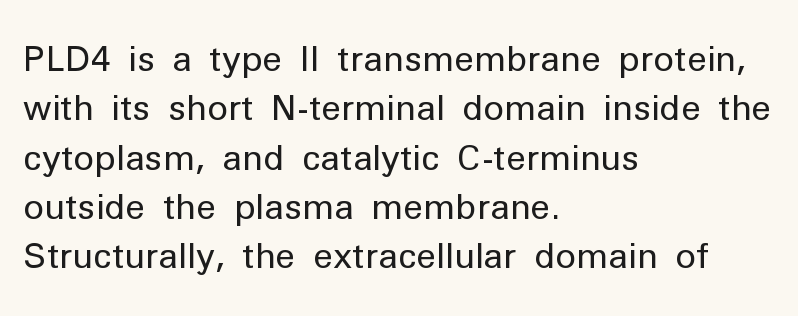
Type style note: lacks serifs. The vertical gap from one line to the next is medium. Tracking here is standard; glyphs follow each other at the usual distance. Bare-footed words on every line. Short and long lines alike share a common starting point at left. Unbolded letterforms with no extra heft.
